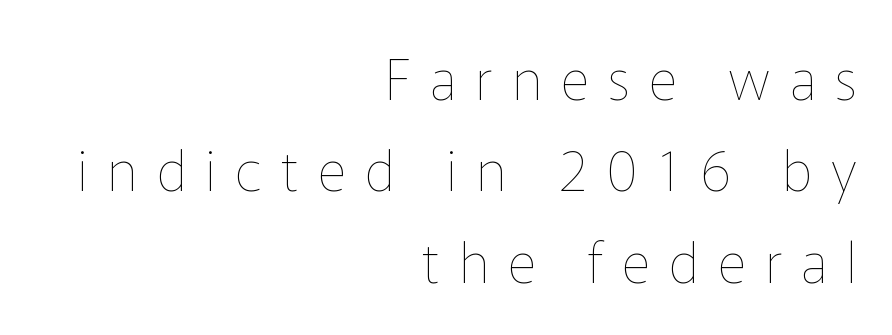
{"italic": "no", "bold": "no", "weight": "thin", "width": "normal", "stroke_contrast": "low", "x_height": "medium", "monospaced": "no", "underline": "no", "align": "right", "line_spacing": "normal", "line_spacing_ratio": 1.63, "letter_spacing": "wide", "letter_spacing_em": 0.34, "glyph_px": 56}
